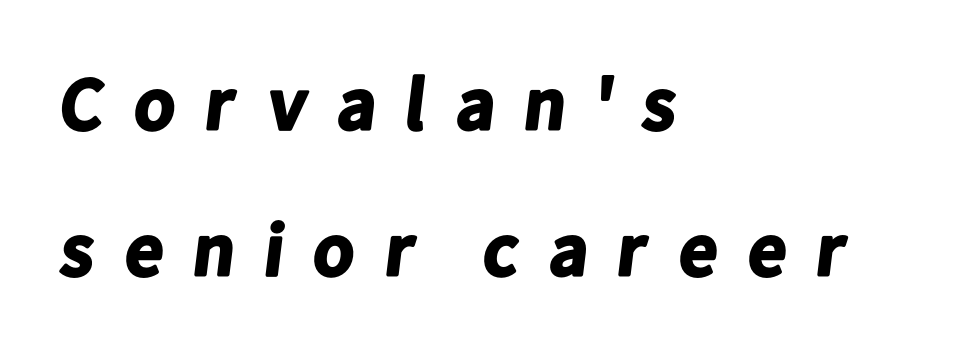
The image shows 75 px bold sans-serif type; set left-aligned, loose line spacing (1.95x), unusually wide letter spacing (+0.33 em), not underlined; low stroke contrast and a medium x-height.
